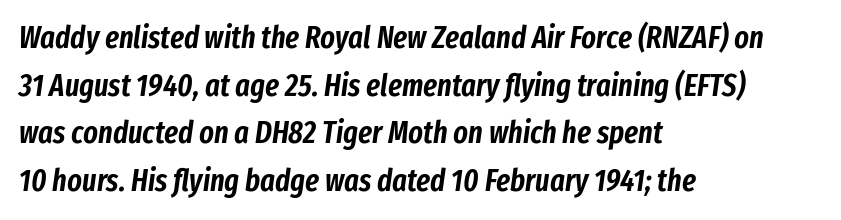
Horizontally, the lines are justified to the leading edge only. Each new line begins a customary step beneath the previous one. Rendered with sloped, italic letterforms. The words here are not underlined.
